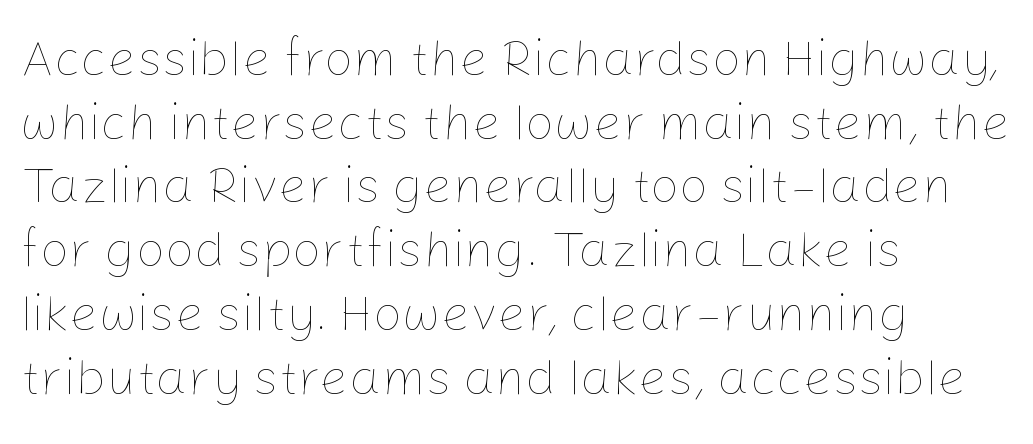
This is the regular roman posture of the typeface. Is the type heavy? It reads as light-to-regular instead. Descender tails drop into unmarked territory. The line-height multiplier appears to be the usual default. Proportional: the letters do not fall into vertical columns.
